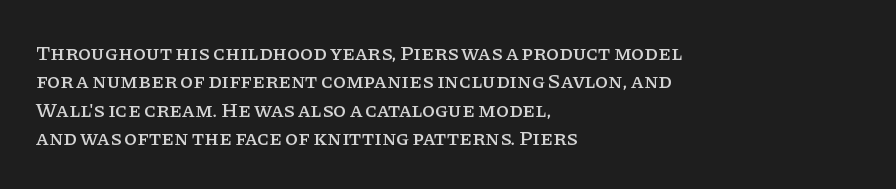
{"italic": "no", "underline": "no", "align": "left", "line_spacing": "normal", "line_spacing_ratio": 1.35, "letter_spacing": "normal", "letter_spacing_em": 0.0, "glyph_px": 21}
